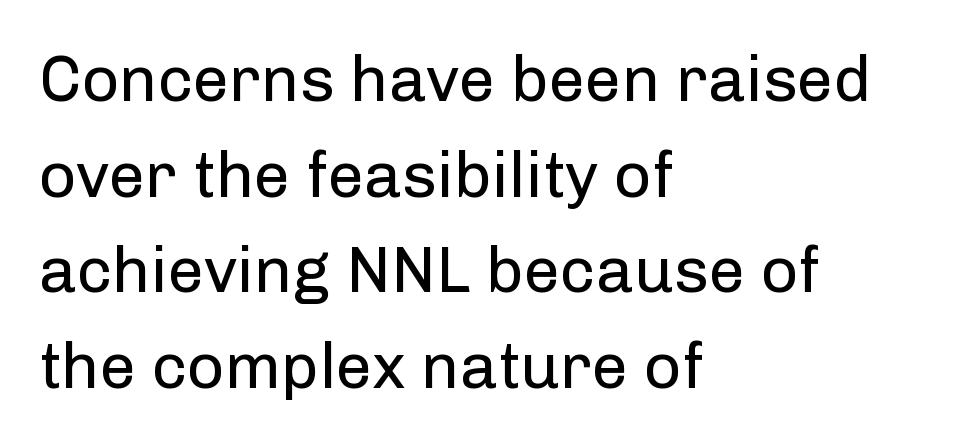
Unlike a traditional serif, this face leaves its strokes unadorned. Compared with typical body copy, the letter spacing here is the same. Honestly, there is no underline to notice here at all. The space between consecutive lines is moderate. Vertical stems look standard width or narrower in stroke.
